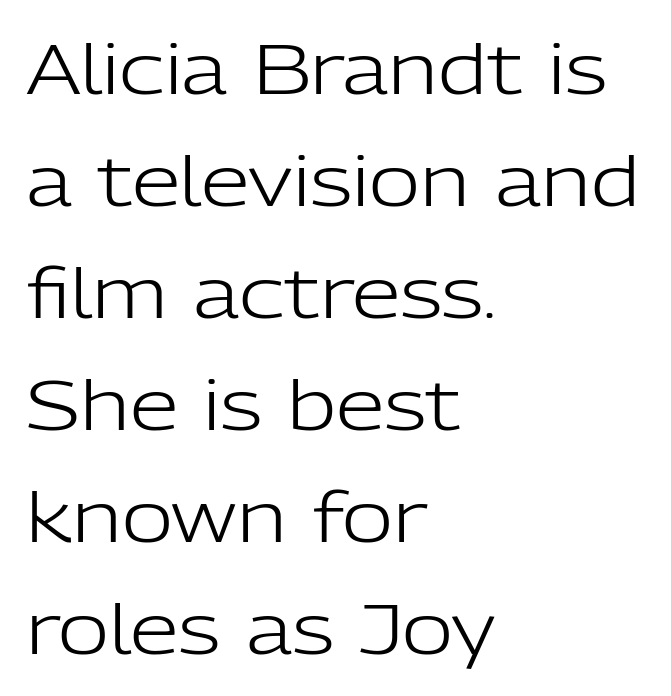
The image shows 70 px light sans-serif type, upright; set left-aligned, normal line spacing (1.6x), normal letter spacing, not underlined; low stroke contrast and a medium x-height.
